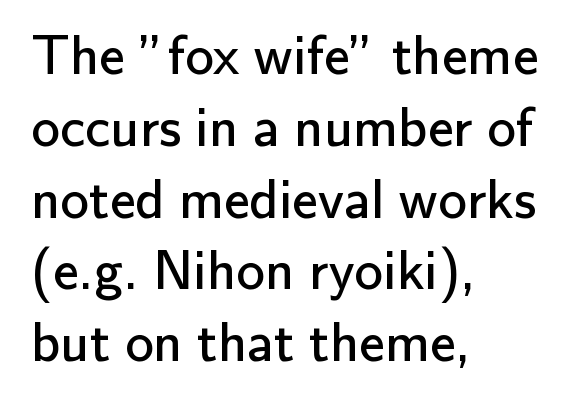
Nothing heavy about these letters — not bold at all. To sum up the face: it is a sans, with no serifs. The typesetter chose a ragged-right arrangement here. Proportional: the letters do not fall into vertical columns. Each word holds together tightly as a unit, with standard inter-letter gaps. The space directly below the letters is spotless.
